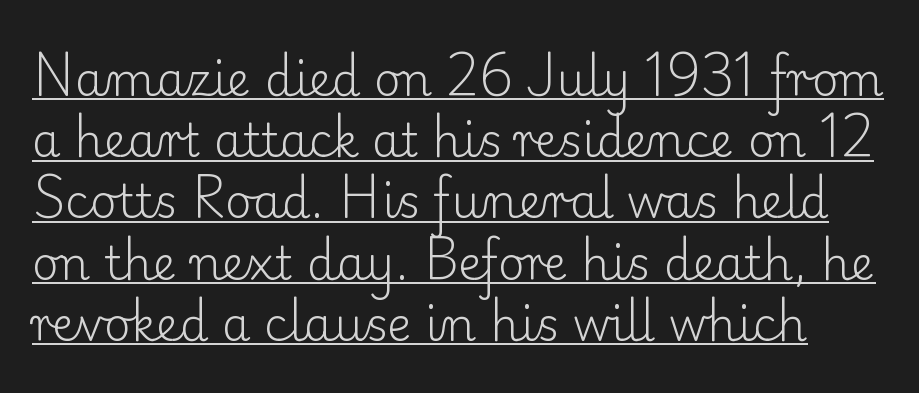
{"italic": "no", "bold": "no", "weight": "light", "width": "normal", "stroke_contrast": "low", "x_height": "small", "monospaced": "no", "underline": "yes", "line_spacing": "normal", "line_spacing_ratio": 1.33, "letter_spacing": "normal", "letter_spacing_em": 0.0, "glyph_px": 46}
